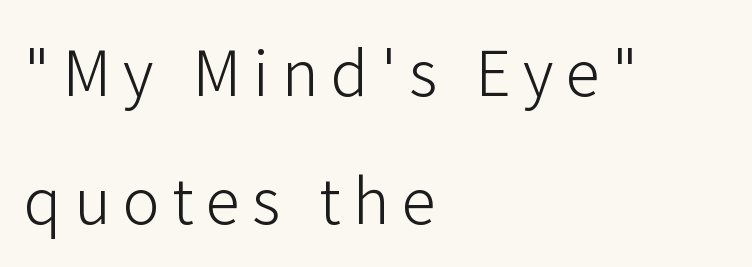
The image shows 62 px light sans-serif type, upright; set left-aligned, loose line spacing (2.07x), unusually wide letter spacing (+0.2 em), not underlined; low stroke contrast and a medium x-height.
